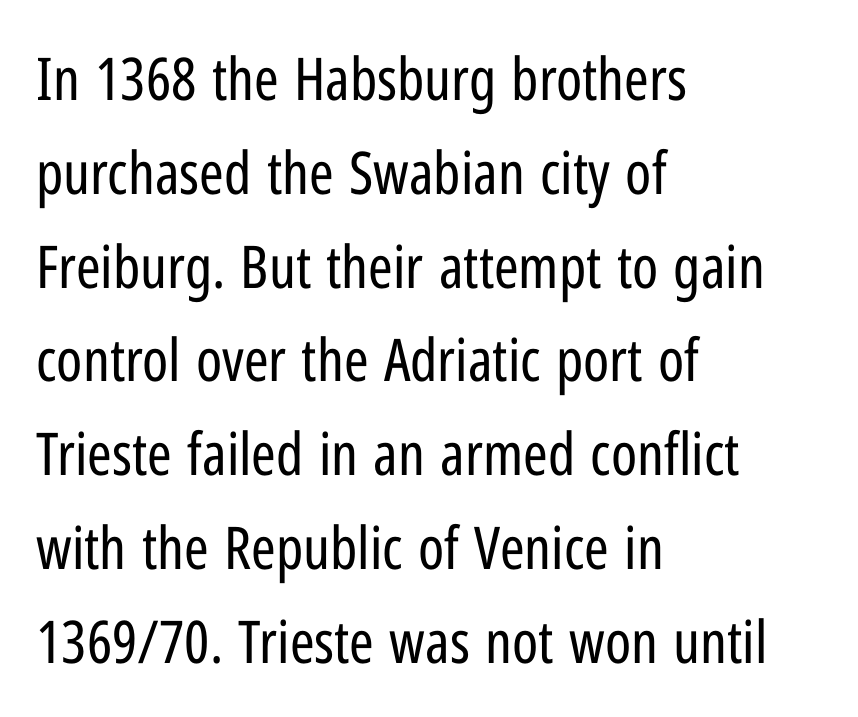
Q: Is the text bold? A: No.
Q: Is the text italic (slanted)? A: No, it is upright.
Q: Is the typeface a serif or a sans-serif typeface? A: Sans-serif.
Q: Is the text underlined? A: No.
Q: How is the paragraph aligned? A: Left-aligned.
Q: Is the spacing between letters normal or unusually wide? A: Normal.
Q: Is the spacing between lines tight, normal or loose? A: Normal.
Q: Width (condensed, normal, or wide)? A: Condensed.
Q: Stroke contrast? A: Low.
Q: x-height? A: Medium.
Q: Monospaced? A: No.
